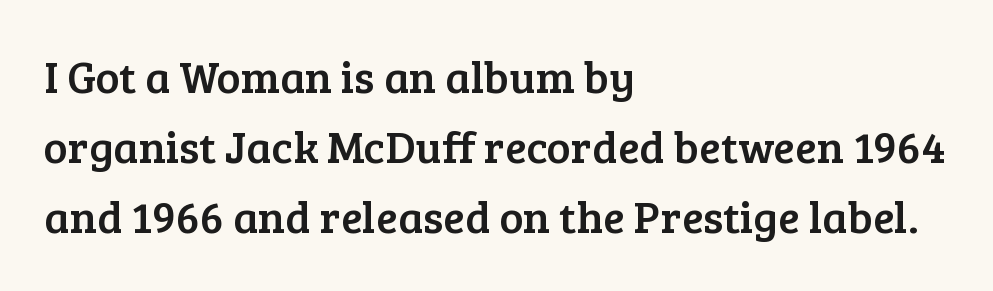
The image shows 45 px serif type, upright; set left-aligned, normal line spacing (1.56x), normal letter spacing, not underlined; low stroke contrast and a medium x-height.
